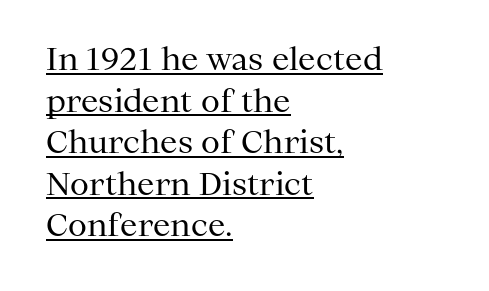
{"serif": "yes", "italic": "no", "bold": "no", "weight": "regular", "width": "normal", "stroke_contrast": "medium", "x_height": "medium", "monospaced": "no", "underline": "yes", "align": "left", "line_spacing": "normal", "line_spacing_ratio": 1.34, "letter_spacing": "normal", "letter_spacing_em": 0.0, "glyph_px": 31}
